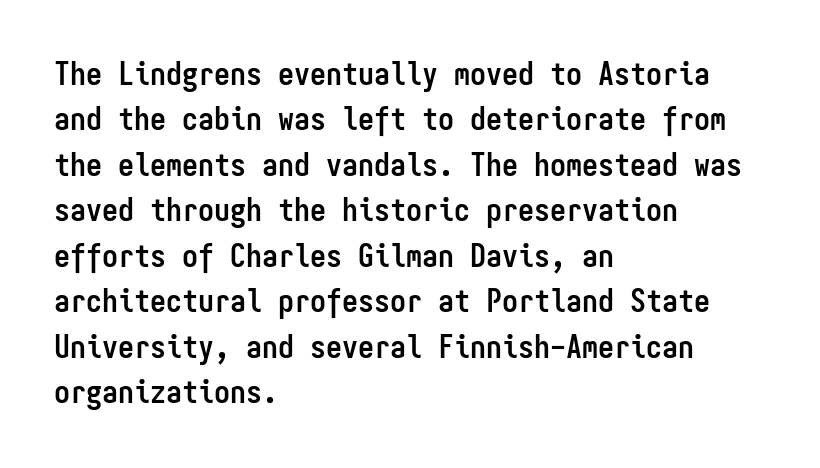
Glance below the letters and you will spot only blank space. Notice how the stems are strictly vertical — no italics here. Here the designer chose a console-style face with uniform glyph widths. What kind of face is this? One without serifs — a sans. Between one letter and the next there's only the usual sliver of space. Is there much room between lines? A standard amount, neither cramped nor airy.
